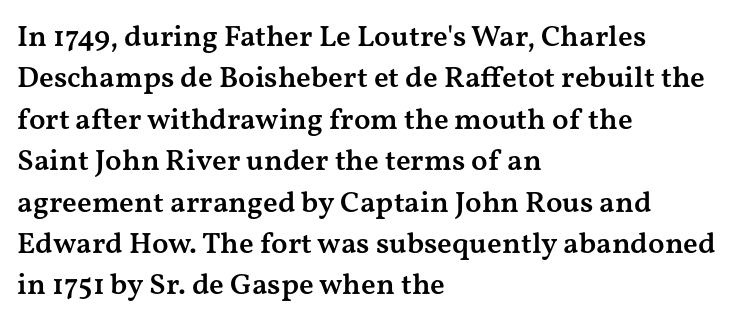
{"serif": "yes", "italic": "no", "bold": "semi", "weight": "semibold", "width": "wide", "stroke_contrast": "medium", "x_height": "medium", "monospaced": "no", "underline": "no", "align": "left", "line_spacing": "normal", "line_spacing_ratio": 1.38, "letter_spacing": "normal", "letter_spacing_em": 0.0, "glyph_px": 30}
